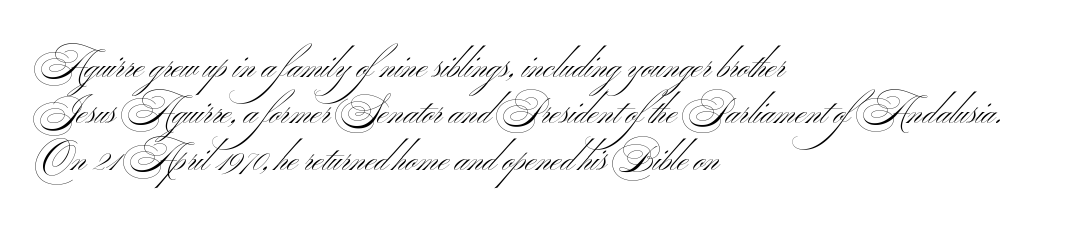
This rendering uses left alignment, leaving the right contour irregular. Nobody touched the tracking dial on this one. Underlining? Definitely not there. Looks like regular typesetting: each glyph gets only the width it needs. Nothing sits at the stroke ends, so this counts as sans-serif. Weight: not bold — regular or lighter.
